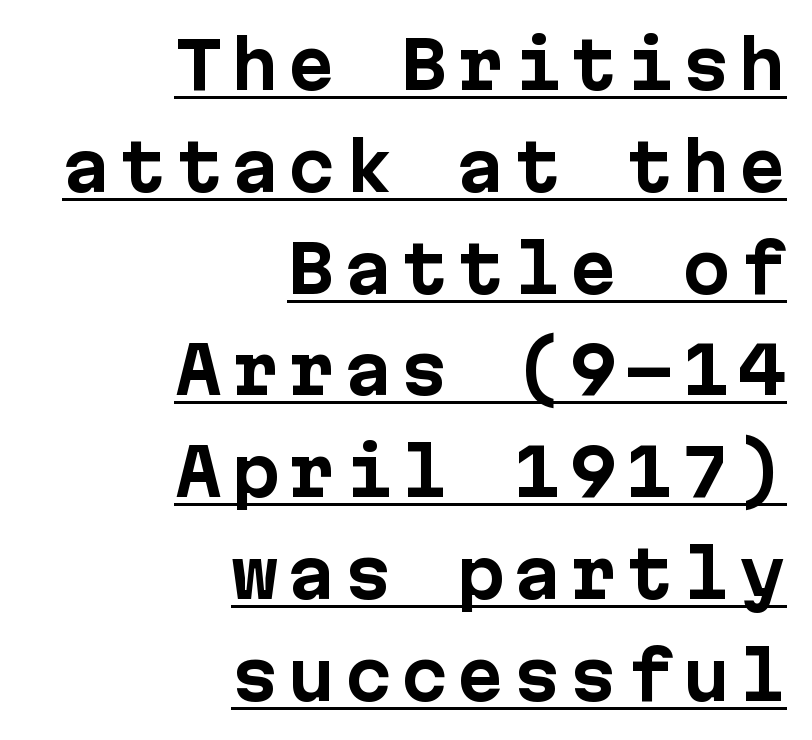
{"serif": "no", "italic": "no", "bold": "yes", "weight": "bold", "width": "normal", "stroke_contrast": "low", "x_height": "medium", "monospaced": "yes", "underline": "yes", "align": "right", "line_spacing": "normal", "line_spacing_ratio": 1.59, "glyph_px": 64}
